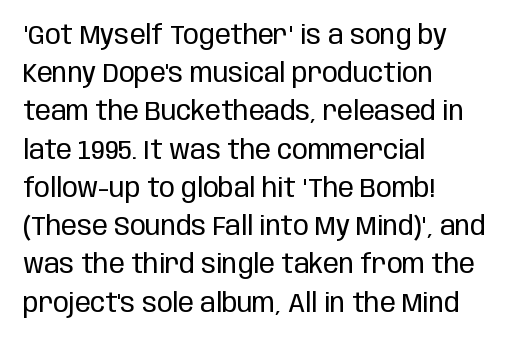
The image shows 26 px text type, upright; set left-aligned, normal line spacing (1.47x), normal letter spacing, not underlined.
